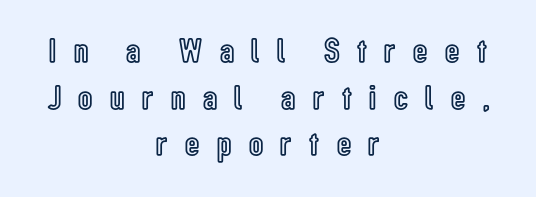
Characters remain perfectly vertical along every line. Each letter keeps its own natural width here, so spacing adapts to shape. Lines of text with bare space underneath. Short and long lines alike share a common midpoint.
